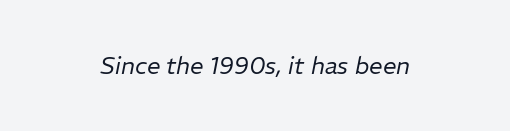
The image shows 24 px text type, italic (leaning right); set normal letter spacing, not underlined.
